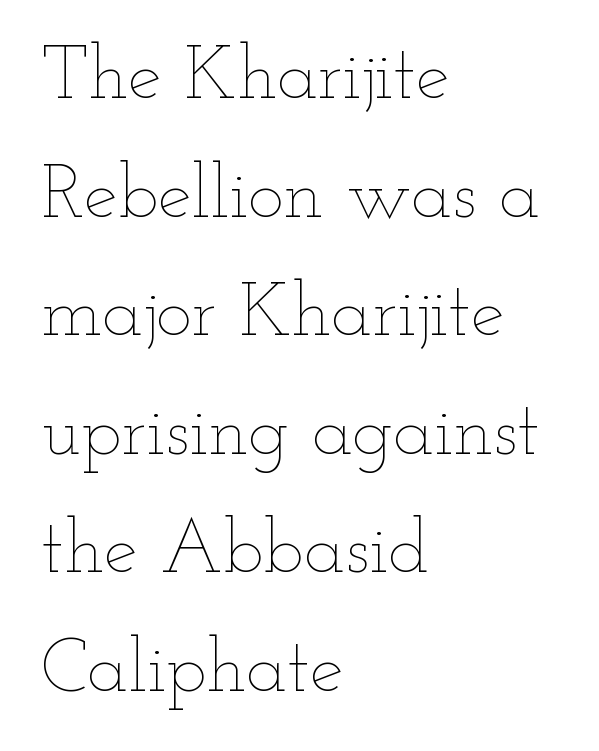
Q: Is the text bold? A: No.
Q: Is the text italic (slanted)? A: No, it is upright.
Q: Is the text underlined? A: No.
Q: How is the paragraph aligned? A: Left-aligned.
Q: Is the spacing between letters normal or unusually wide? A: Normal.
Q: Is the spacing between lines tight, normal or loose? A: Normal.
Q: Width (condensed, normal, or wide)? A: Wide.
Q: Stroke contrast? A: Low.
Q: x-height? A: Small.
Q: Monospaced? A: No.
